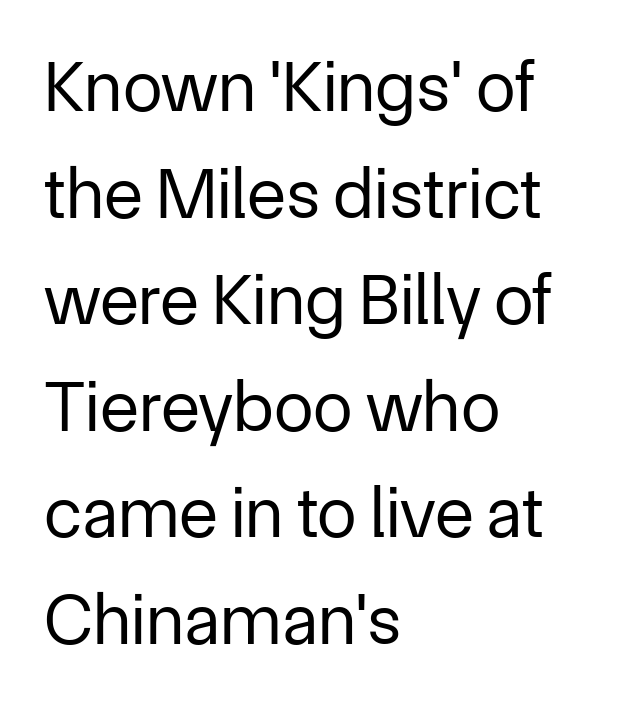
{"serif": "no", "italic": "no", "bold": "no", "weight": "regular", "width": "normal", "stroke_contrast": "low", "x_height": "medium", "monospaced": "no", "underline": "no", "align": "left", "line_spacing": "normal", "line_spacing_ratio": 1.48, "letter_spacing": "normal", "letter_spacing_em": 0.0, "glyph_px": 72}
